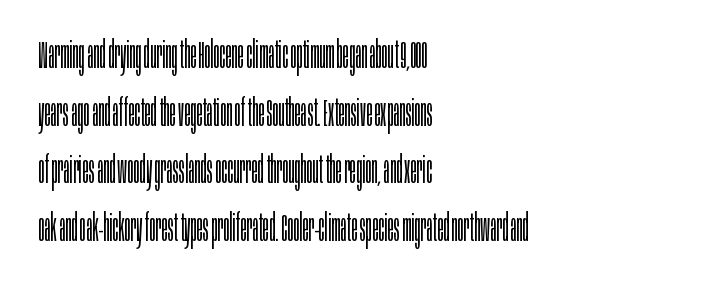
{"serif": "no", "italic": "no", "bold": "no", "weight": "light", "width": "condensed", "stroke_contrast": "low", "x_height": "large", "monospaced": "no", "underline": "no", "align": "left", "line_spacing": "normal", "line_spacing_ratio": 1.56, "letter_spacing": "normal", "letter_spacing_em": 0.0, "glyph_px": 37}
